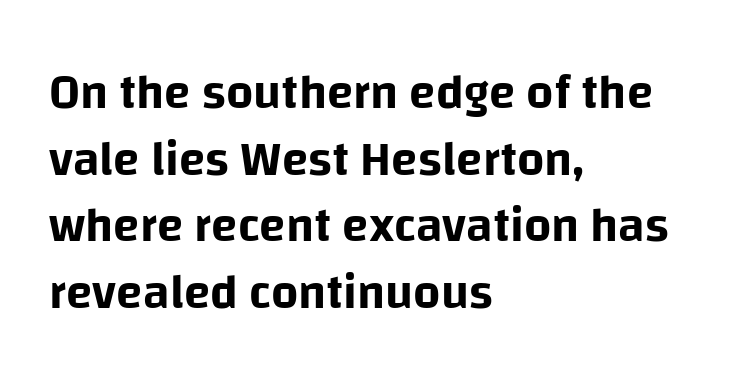
The image shows 48 px sans-serif type, upright; set left-aligned, normal line spacing (1.39x), normal letter spacing, not underlined; low stroke contrast and a large x-height.
